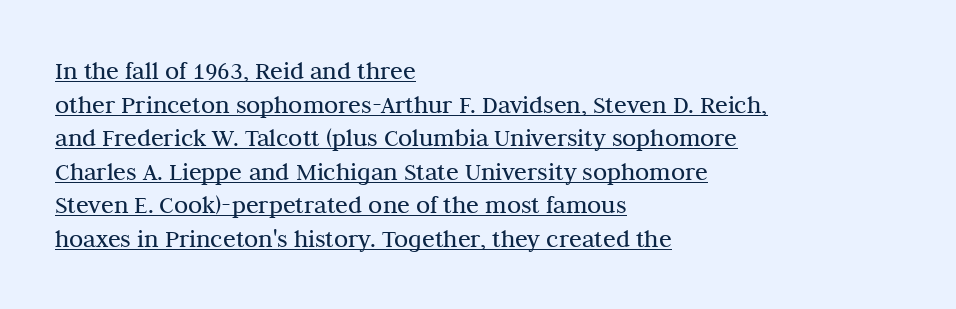
{"italic": "no", "bold": "no", "underline": "yes", "align": "left", "line_spacing": "normal", "line_spacing_ratio": 1.29, "letter_spacing": "normal", "letter_spacing_em": 0.0, "glyph_px": 26}
